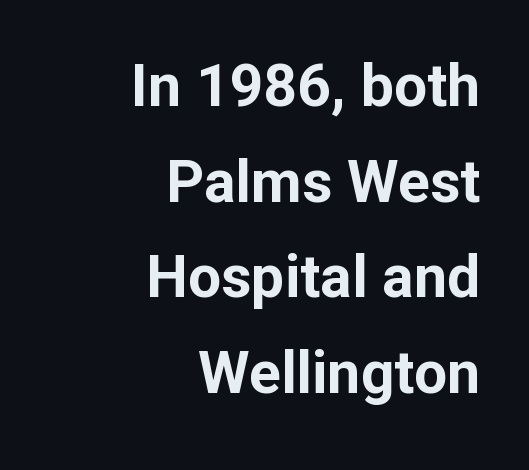
{"serif": "no", "italic": "no", "bold": "yes", "weight": "bold", "width": "normal", "stroke_contrast": "low", "x_height": "medium", "monospaced": "no", "underline": "no", "align": "right", "line_spacing": "normal", "line_spacing_ratio": 1.62, "letter_spacing": "normal", "letter_spacing_em": 0.0, "glyph_px": 59}
